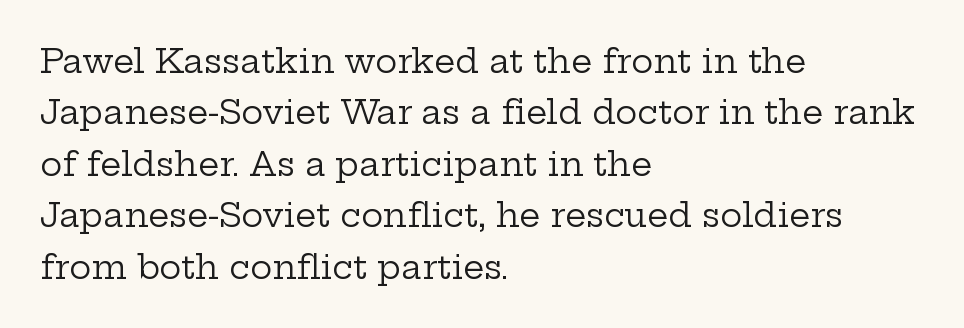
{"serif": "yes", "italic": "no", "bold": "no", "weight": "regular", "width": "wide", "stroke_contrast": "low", "x_height": "medium", "monospaced": "no", "underline": "no", "align": "left", "line_spacing": "normal", "line_spacing_ratio": 1.56, "letter_spacing": "normal", "letter_spacing_em": 0.0, "glyph_px": 33}
